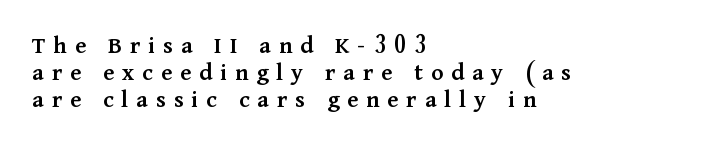
The image shows 25 px text type, upright; set left-aligned, tight line spacing (1.09x), unusually wide letter spacing (+0.32 em), not underlined.
